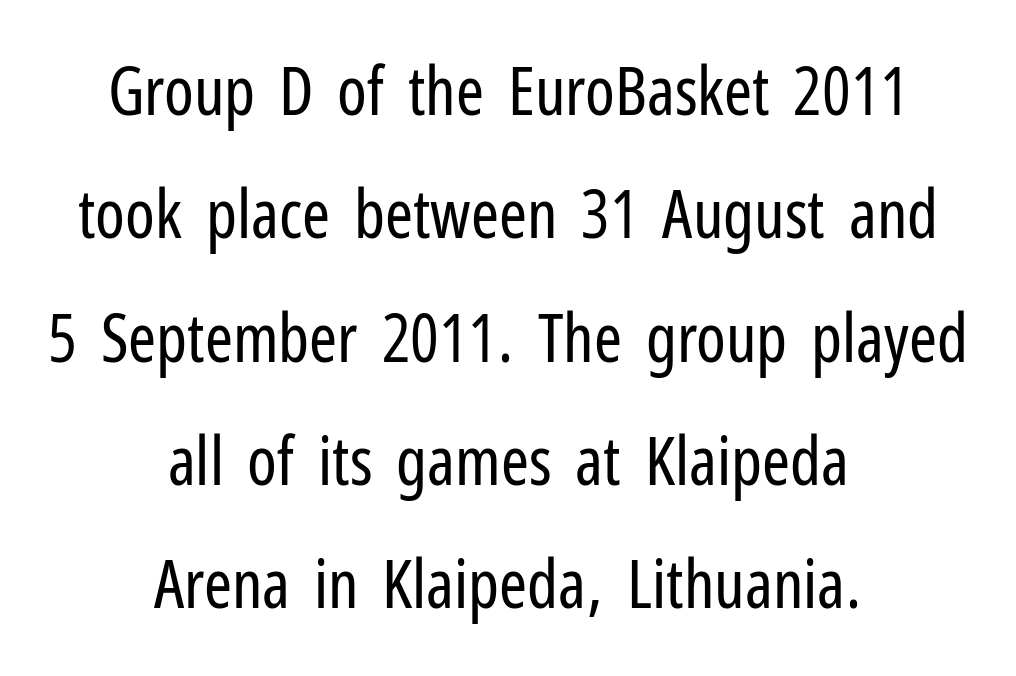
The specimen reads as upright at a glance. The baseline area is clear. Each letter keeps its own natural width here, so spacing adapts to shape. These lines stack symmetrically, like a column narrowing and widening about its center.
